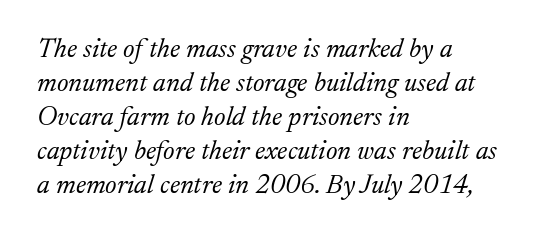
The image shows 27 px text type, italic (leaning right); set left-aligned, normal line spacing (1.26x), normal letter spacing, not underlined.
